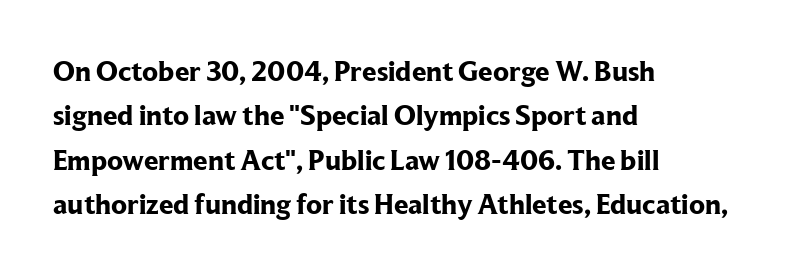
The image shows 29 px bold serif type, upright; set left-aligned, normal line spacing (1.53x), normal letter spacing, not underlined; low stroke contrast and a medium x-height.
